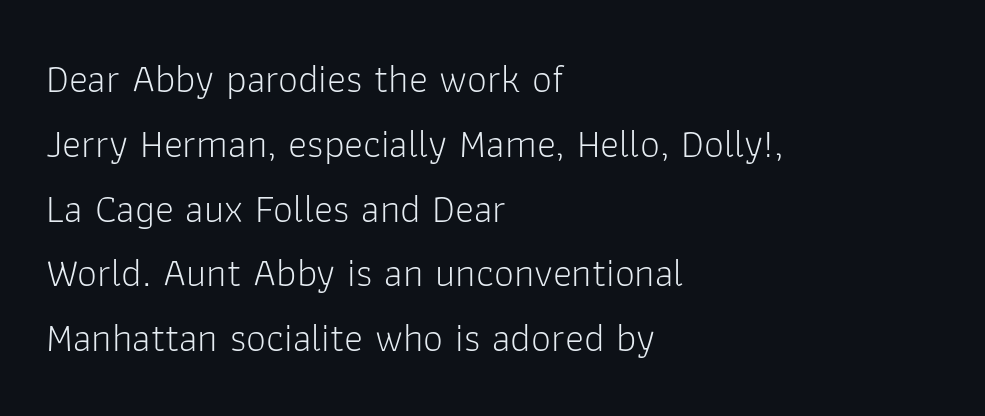
Do the letters lean? They stand straight. These lines are rendered in a variable-pitch font. The passage shown is not underscored anywhere. Tracking here is standard; glyphs follow each other at the usual distance.
